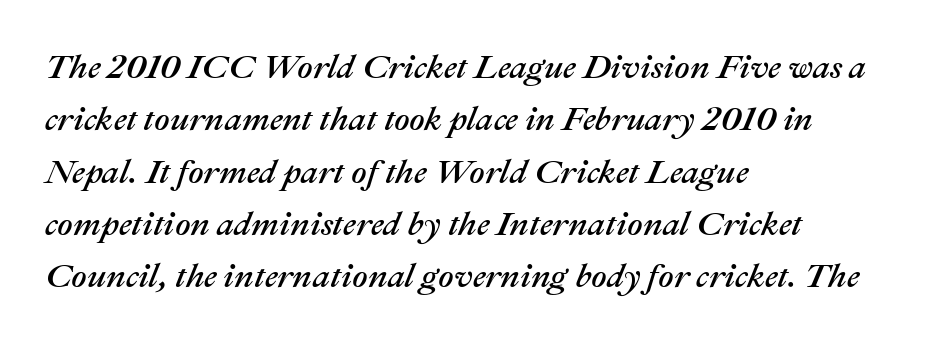
{"italic": "yes", "lean": "right", "slant_degrees": 22, "width": "normal", "stroke_contrast": "medium", "x_height": "medium", "monospaced": "no", "underline": "no", "align": "left", "line_spacing": "normal", "line_spacing_ratio": 1.54, "letter_spacing": "normal", "letter_spacing_em": 0.0, "glyph_px": 34}
